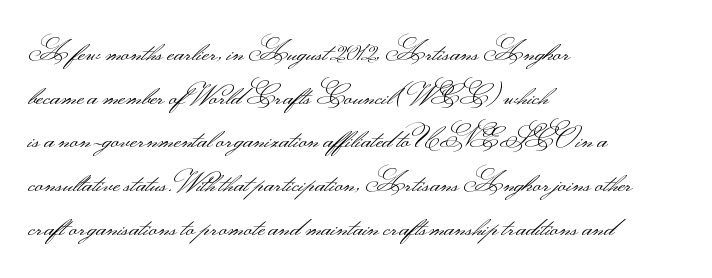
Visually the block forms a straight wall on the left and a jagged coastline on the right. A typesetter would call this proportional, since set widths differ per character. A typesetter would label this face a sans.
